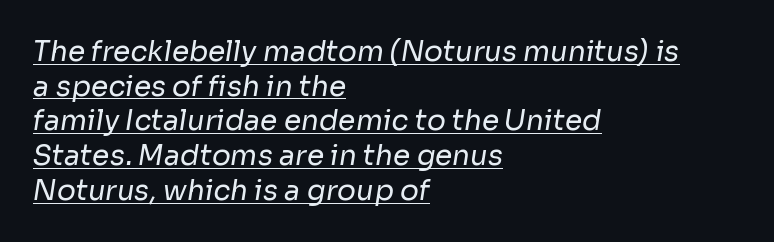
{"serif": "no", "bold": "no", "weight": "regular", "width": "normal", "stroke_contrast": "low", "x_height": "medium", "monospaced": "no", "underline": "yes", "align": "left", "line_spacing_ratio": 1.24, "letter_spacing": "normal", "letter_spacing_em": 0.0, "glyph_px": 28}
